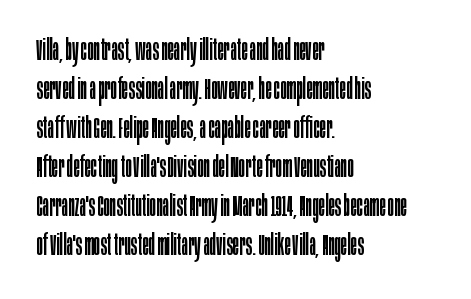
The image shows 30 px regular-weight, condensed sans-serif type, upright; set left-aligned, normal line spacing (1.3x), normal letter spacing, not underlined; low stroke contrast and a large x-height.
